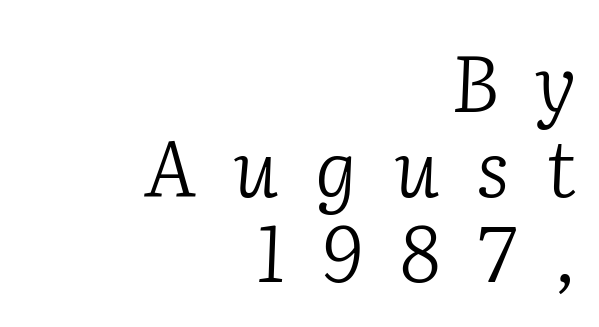
Q: Is the text bold? A: No.
Q: Is the text italic (slanted)? A: Yes, it leans right by about 2 degrees.
Q: Is the typeface a serif or a sans-serif typeface? A: Serif.
Q: Is the text underlined? A: No.
Q: How is the paragraph aligned? A: Right-aligned.
Q: Is the spacing between letters normal or unusually wide? A: Unusually wide.
Q: Is the spacing between lines tight, normal or loose? A: Tight.
Q: Width (condensed, normal, or wide)? A: Normal.
Q: Stroke contrast? A: Low.
Q: x-height? A: Medium.
Q: Monospaced? A: No.
